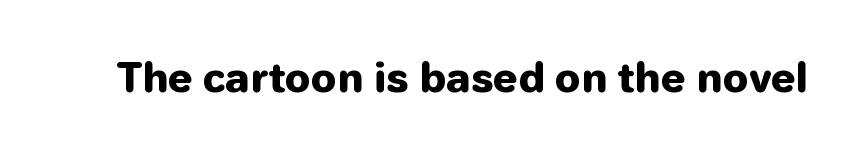
Q: Is the text bold? A: Yes.
Q: Is the text italic (slanted)? A: No, it is upright.
Q: Is the typeface a serif or a sans-serif typeface? A: Sans-serif.
Q: Is the text underlined? A: No.
Q: Is the spacing between letters normal or unusually wide? A: Normal.
Q: Width (condensed, normal, or wide)? A: Normal.
Q: Stroke contrast? A: Low.
Q: x-height? A: Medium.
Q: Monospaced? A: No.
